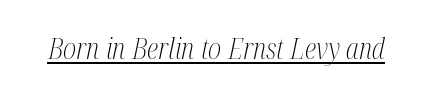
The image shows 29 px light, condensed serif type, italic (leaning right); set normal letter spacing, underlined; medium stroke contrast and a medium x-height.
